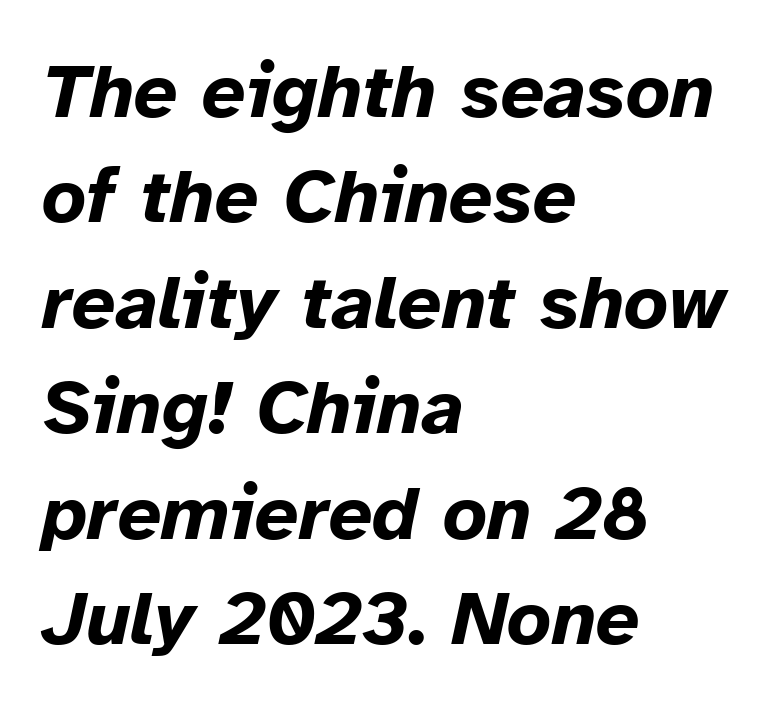
The image shows 77 px bold type, italic (leaning right); set left-aligned, normal line spacing (1.37x), normal letter spacing, not underlined; low stroke contrast and a medium x-height.
